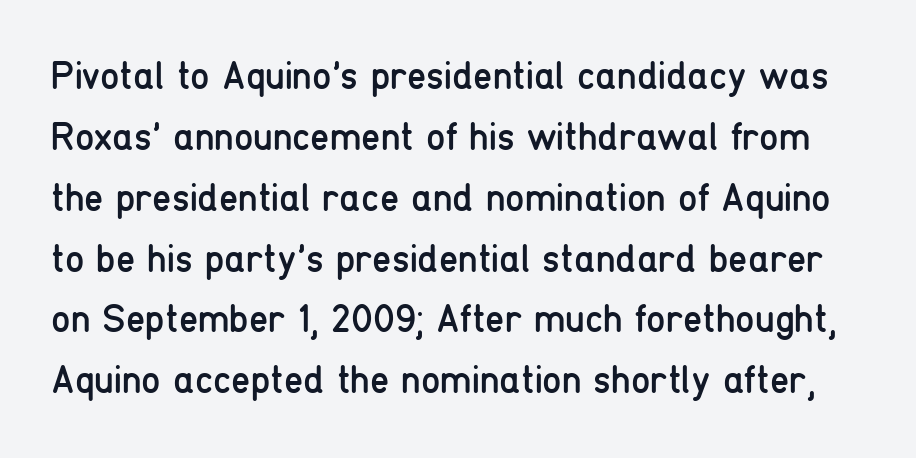
The image shows 39 px regular-weight, condensed sans-serif type, upright; set normal line spacing (1.56x), normal letter spacing, not underlined; low stroke contrast and a medium x-height.
